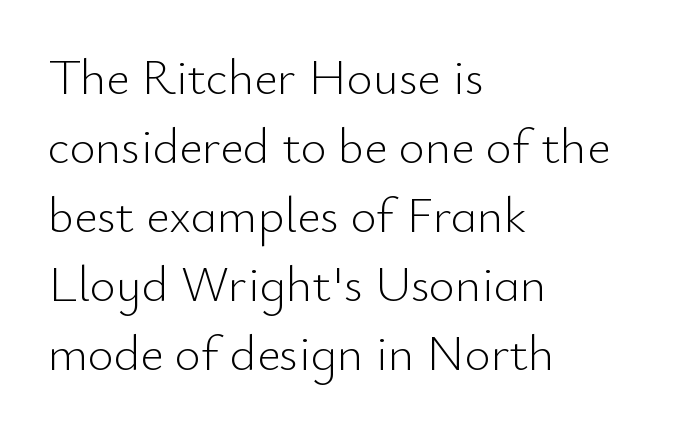
Q: Is the text bold? A: No.
Q: Is the text italic (slanted)? A: No, it is upright.
Q: Is the typeface a serif or a sans-serif typeface? A: Sans-serif.
Q: Is the text underlined? A: No.
Q: How is the paragraph aligned? A: Left-aligned.
Q: Is the spacing between letters normal or unusually wide? A: Normal.
Q: Is the spacing between lines tight, normal or loose? A: Normal.
Q: Width (condensed, normal, or wide)? A: Normal.
Q: Stroke contrast? A: Low.
Q: x-height? A: Small.
Q: Monospaced? A: No.
